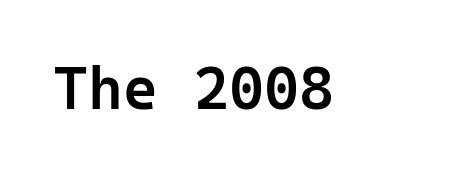
{"serif": "no", "italic": "no", "bold": "semi", "weight": "semibold", "width": "normal", "stroke_contrast": "low", "x_height": "medium", "underline": "no", "letter_spacing": "normal", "letter_spacing_em": 0.0, "glyph_px": 60}
